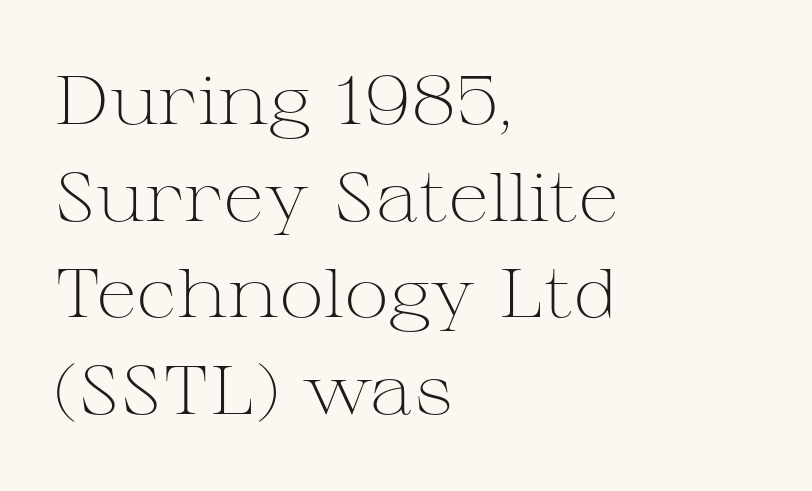
If you measured baseline to baseline, you'd find a middling distance. The setting favours the left margin, as ordinary paragraphs usually do. What kind of face is this? One with serifs. The characters are drawn with everyday or finer stroke widths. The horizontal fit of the characters is conventional and even.
